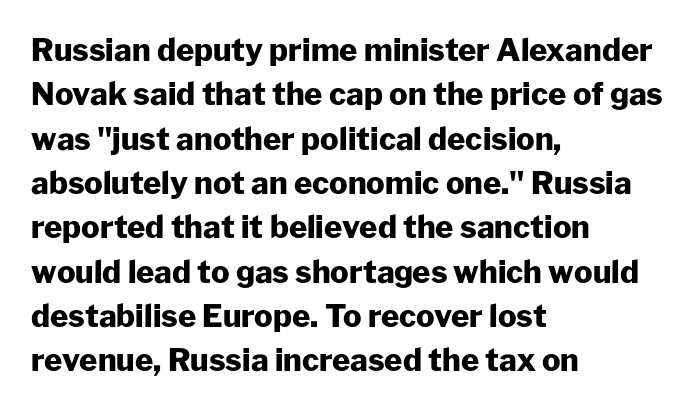
The image shows 31 px heavy sans-serif type, upright; set left-aligned, normal line spacing (1.43x), normal letter spacing, not underlined; low stroke contrast and a medium x-height.
